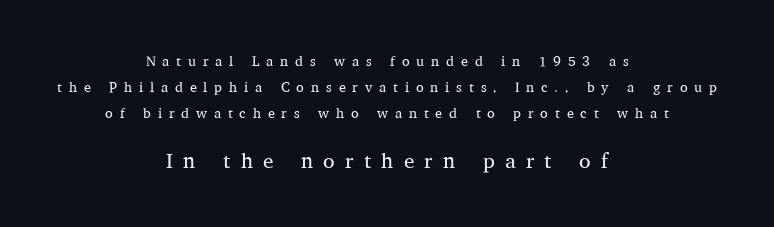
The image shows 21 px text type, upright; set centered, line spacing 1.86x, unusually wide letter spacing (+0.49 em), not underlined; the second (bottom) block is 1.5x larger.
